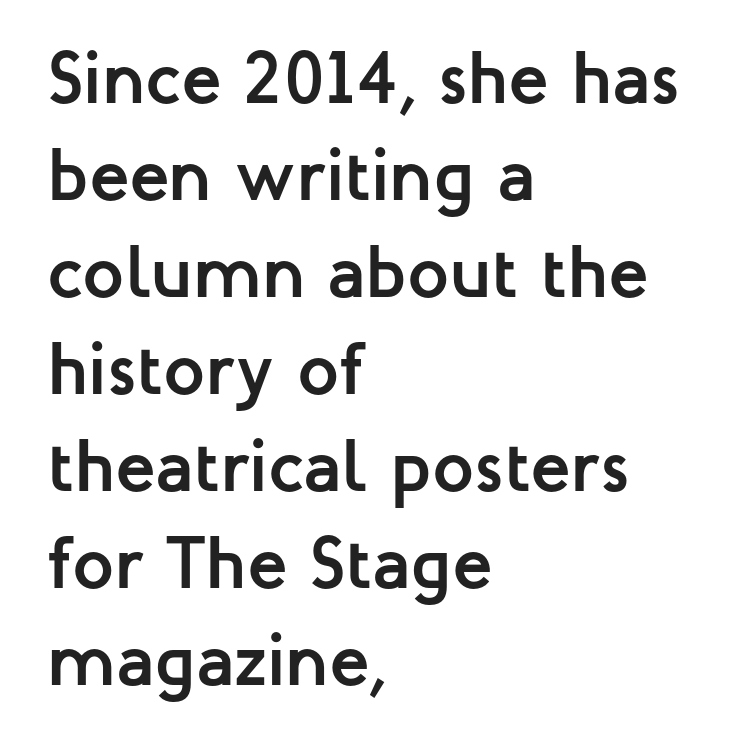
The image shows 74 px semibold sans-serif type, upright; set left-aligned, normal line spacing (1.31x), normal letter spacing, not underlined; low stroke contrast and a medium x-height.
